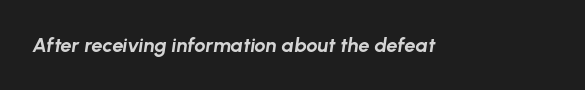
The image shows 20 px bold type, italic (leaning right); set normal letter spacing, not underlined.
